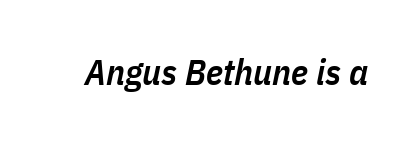
{"italic": "yes", "lean": "right", "slant_degrees": 11, "bold": "semi", "weight": "semibold", "width": "condensed", "stroke_contrast": "low", "x_height": "medium", "monospaced": "no", "underline": "no", "letter_spacing": "normal", "letter_spacing_em": 0.0, "glyph_px": 36}
